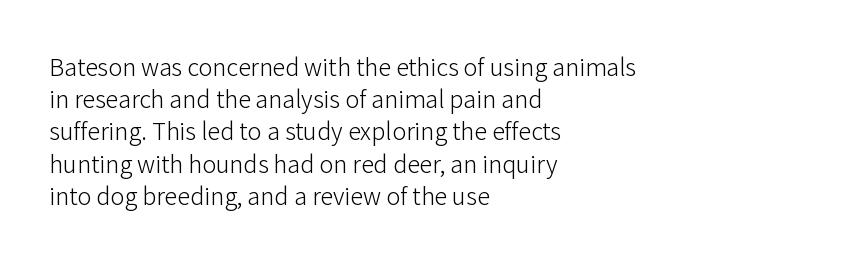
No letter is thick-stroked: the sample isn't bold. The lettering stays uniformly vertical, giving the passage a roman look. This sample uses plain, unmodified letter spacing. These lines stack with their left ends in a neat column. The gap between lines stays unmarked.
